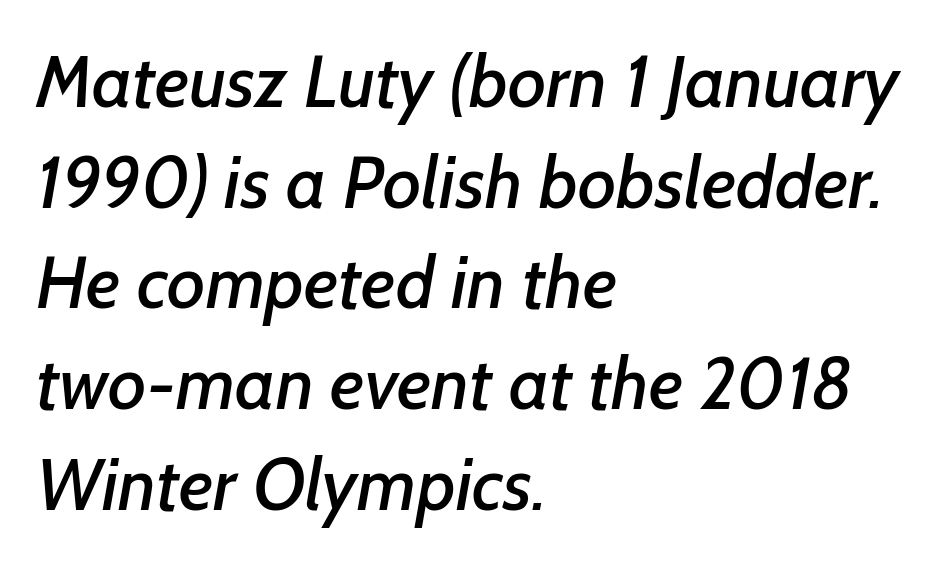
The image shows 73 px sans-serif type; set left-aligned, normal line spacing (1.38x), normal letter spacing, not underlined; low stroke contrast and a medium x-height.
